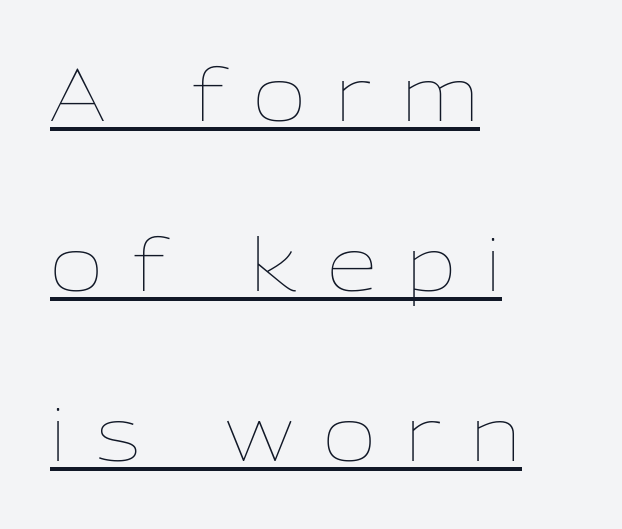
Q: Is the text bold? A: No.
Q: Is the text italic (slanted)? A: No, it is upright.
Q: Is the text underlined? A: Yes.
Q: How is the paragraph aligned? A: Left-aligned.
Q: Is the spacing between letters normal or unusually wide? A: Unusually wide.
Q: Is the spacing between lines tight, normal or loose? A: Loose.
Q: Width (condensed, normal, or wide)? A: Normal.
Q: Stroke contrast? A: Low.
Q: x-height? A: Medium.
Q: Monospaced? A: No.
